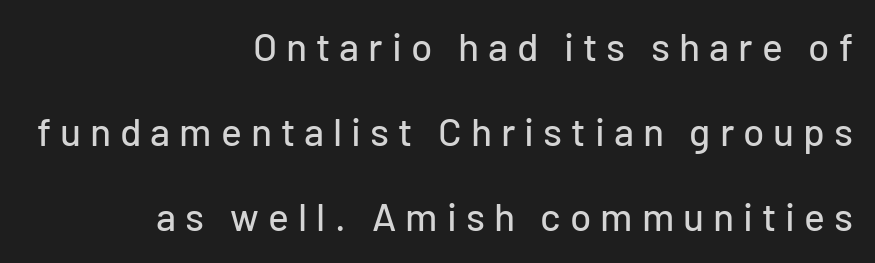
{"serif": "no", "italic": "no", "width": "normal", "stroke_contrast": "low", "x_height": "medium", "monospaced": "no", "underline": "no", "align": "right", "line_spacing": "loose", "line_spacing_ratio": 2.18, "letter_spacing": "wide", "letter_spacing_em": 0.23, "glyph_px": 39}
